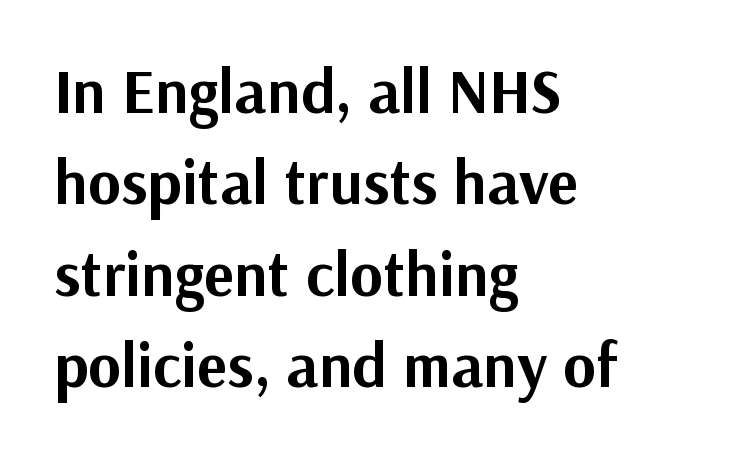
The image shows 63 px bold sans-serif type, upright; set left-aligned, normal line spacing (1.45x), normal letter spacing, not underlined; medium stroke contrast and a medium x-height.
